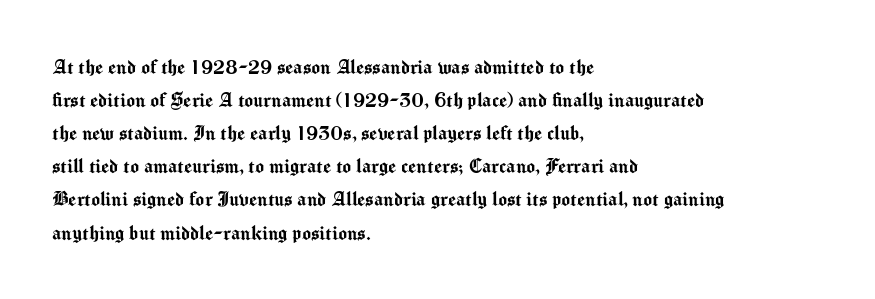
Q: Is the text italic (slanted)? A: No, it is upright.
Q: Is the text underlined? A: No.
Q: How is the paragraph aligned? A: Left-aligned.
Q: Is the spacing between letters normal or unusually wide? A: Normal.
Q: Is the spacing between lines tight, normal or loose? A: Normal.
